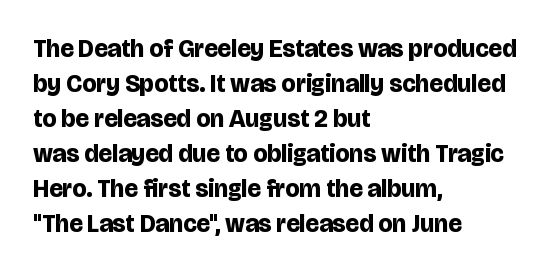
The image shows 25 px bold type, upright; set left-aligned, normal line spacing (1.4x), normal letter spacing, not underlined.
